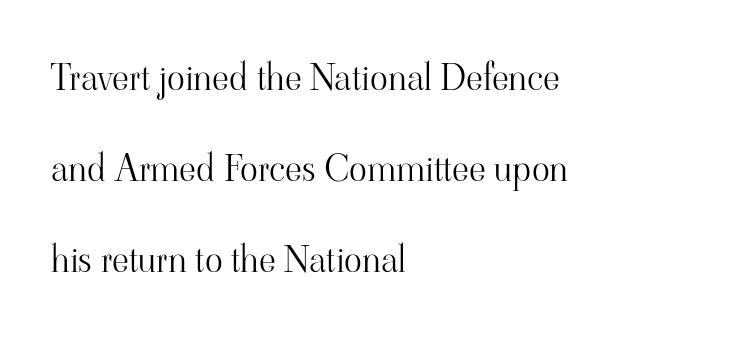
Q: Is the text bold? A: No.
Q: Is the text italic (slanted)? A: No, it is upright.
Q: Is the typeface a serif or a sans-serif typeface? A: Serif.
Q: Is the text underlined? A: No.
Q: How is the paragraph aligned? A: Left-aligned.
Q: Is the spacing between letters normal or unusually wide? A: Normal.
Q: Is the spacing between lines tight, normal or loose? A: Loose.
Q: Width (condensed, normal, or wide)? A: Normal.
Q: Stroke contrast? A: High.
Q: x-height? A: Small.
Q: Monospaced? A: No.
